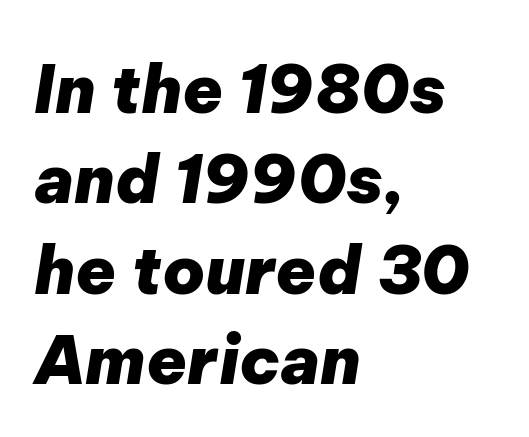
Do the characters align in a grid? No, the font is proportional. Standard letterfit; no display-style spreading of the glyphs. Has an underline been added? It has not. Leading: standard.
